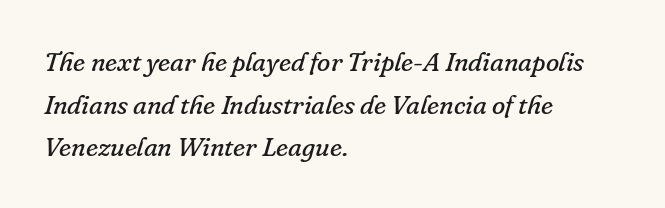
These lines keep a tight, regular rhythm from letter to letter. The weight tops out at a normal text grade. Emphasis-style slanted type is in use. How would I describe the line gaps? Plain and ordinary.
